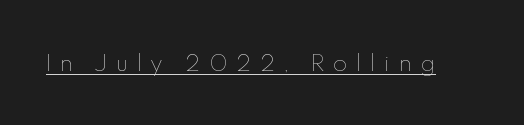
{"italic": "no", "bold": "no", "underline": "yes", "letter_spacing": "wide", "letter_spacing_em": 0.42, "glyph_px": 21}
